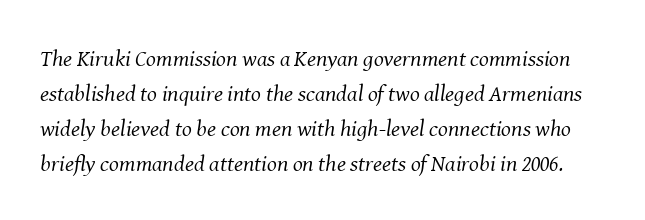
{"italic": "yes", "lean": "right", "slant_degrees": 8, "bold": "no", "underline": "no", "line_spacing": "normal", "line_spacing_ratio": 1.52, "letter_spacing": "normal", "letter_spacing_em": 0.0, "glyph_px": 23}
